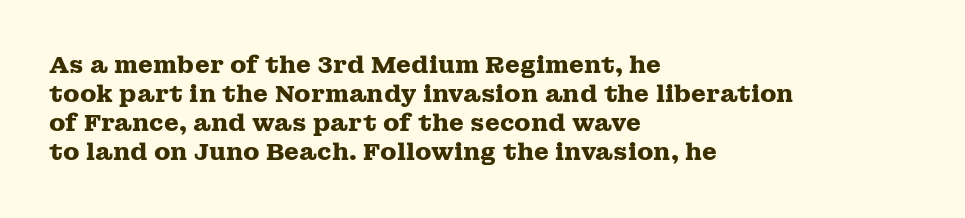
Bold? Absolutely — the strokes are thick and heavy. These lines are set flush left with a ragged right edge. Each row of text sits above clean, open space. There is no visible air inserted between adjacent glyphs. The type sits square on the baseline with zero lean.
